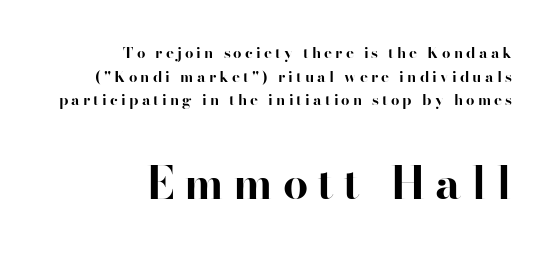
{"serif": "yes", "italic": "no", "bold": "yes", "weight": "bold", "width": "normal", "stroke_contrast": "high", "x_height": "small", "monospaced": "no", "underline": "no", "align": "right", "line_spacing": "normal", "line_spacing_ratio": 1.58, "letter_spacing": "wide", "letter_spacing_em": 0.21, "larger_block": "second", "size_ratio": 3.0, "glyph_px": 45}
